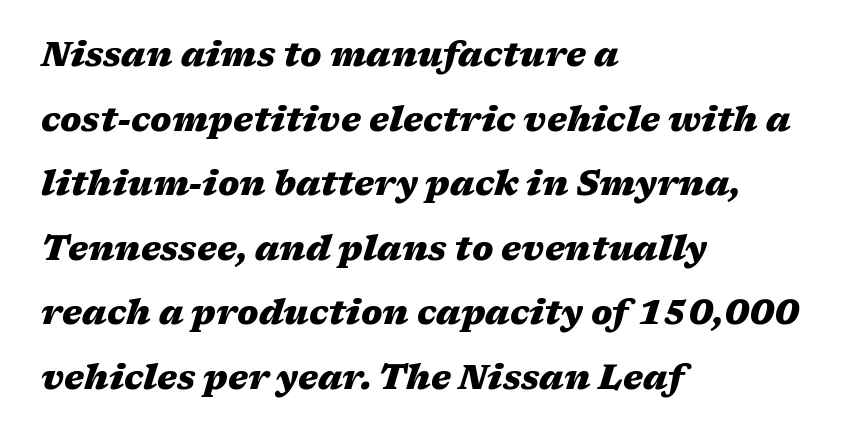
{"italic": "yes", "lean": "right", "slant_degrees": 17, "bold": "yes", "weight": "heavy", "width": "wide", "stroke_contrast": "medium", "x_height": "medium", "monospaced": "no", "underline": "no", "align": "left", "line_spacing": "loose", "line_spacing_ratio": 1.9, "letter_spacing": "normal", "letter_spacing_em": 0.0, "glyph_px": 34}
